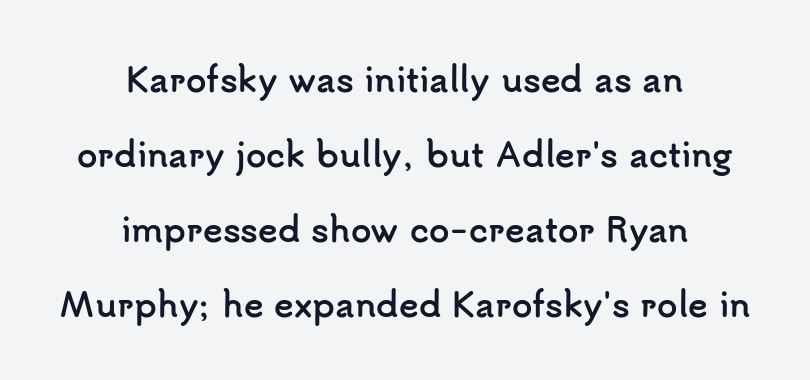
Where is the straight margin? There isn't one; the lines are centered. The rendering uses a bold face; every stroke is thick and dark. Examine the stroke ends and you'll find no serifs. Do the characters align in a grid? No, the font is proportional. Posture: vertical. These lines stand farther apart than default settings would place them.
